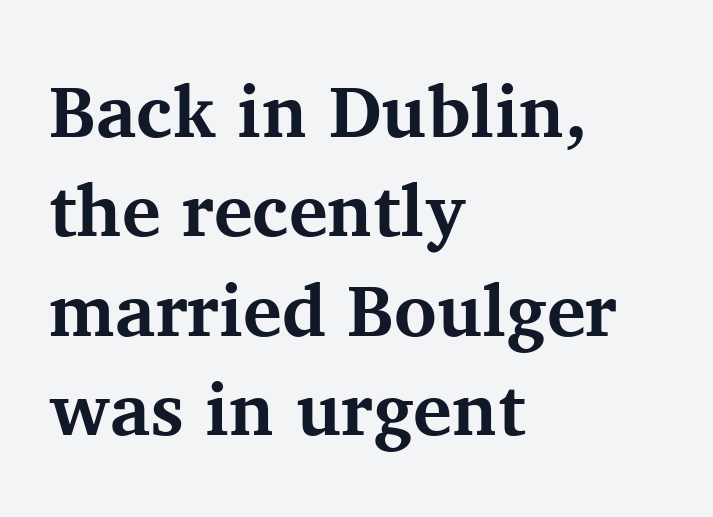
Note the varied advance widths — an 'i' is clearly narrower than an 'm'. Characters remain perfectly vertical along every line. If you measured baseline to baseline, you'd find a middling distance. Reading down the block, your eye returns to a fixed left position each line. The horizontal fit of the characters is conventional and even.
